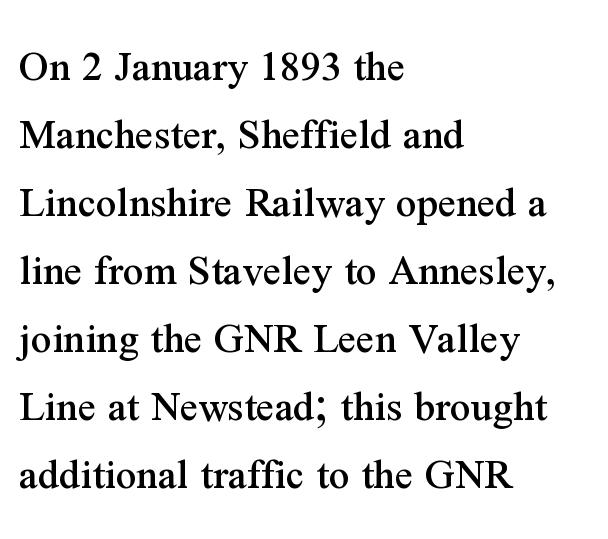
Q: Is the text italic (slanted)? A: No, it is upright.
Q: Is the typeface a serif or a sans-serif typeface? A: Serif.
Q: Is the text underlined? A: No.
Q: How is the paragraph aligned? A: Left-aligned.
Q: Is the spacing between letters normal or unusually wide? A: Normal.
Q: Is the spacing between lines tight, normal or loose? A: Normal.
Q: Width (condensed, normal, or wide)? A: Normal.
Q: Stroke contrast? A: Medium.
Q: x-height? A: Medium.
Q: Monospaced? A: No.
